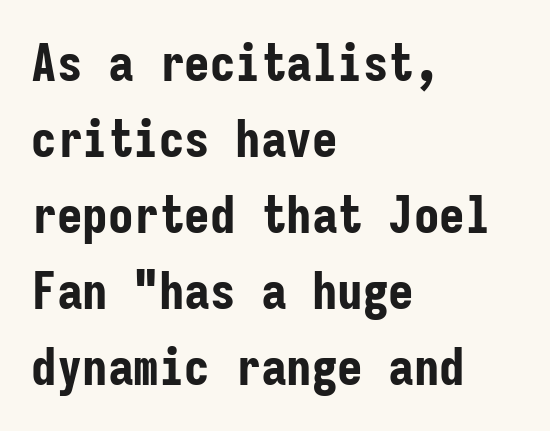
The image shows 51 px bold, condensed sans-serif type, upright, monospaced; set left-aligned, normal line spacing (1.49x), normal letter spacing, not underlined; low stroke contrast and a medium x-height.
